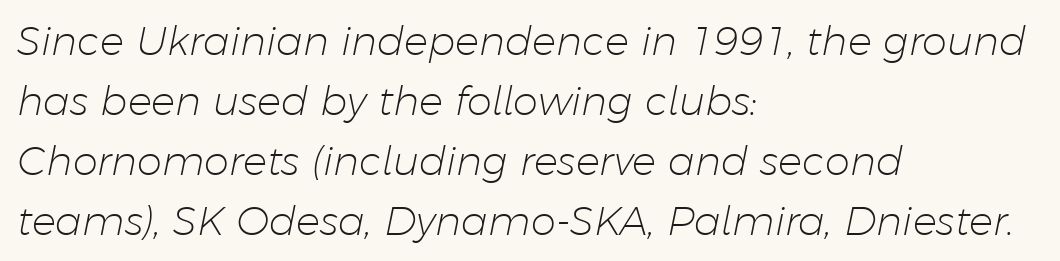
Q: Is the text bold? A: No.
Q: Is the text italic (slanted)? A: Yes, it leans right by about 11 degrees.
Q: Is the text underlined? A: No.
Q: How is the paragraph aligned? A: Left-aligned.
Q: Is the spacing between letters normal or unusually wide? A: Normal.
Q: Is the spacing between lines tight, normal or loose? A: Normal.
Q: Width (condensed, normal, or wide)? A: Normal.
Q: Stroke contrast? A: Low.
Q: x-height? A: Medium.
Q: Monospaced? A: No.
